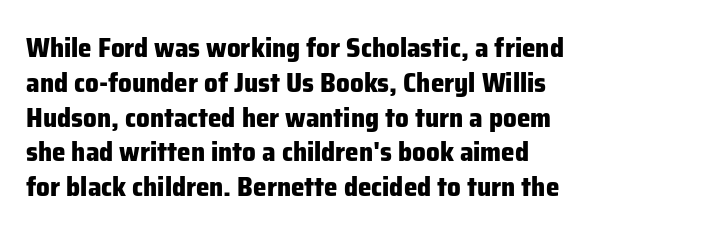
The image shows 27 px bold type, upright; set left-aligned, normal line spacing (1.29x), normal letter spacing, not underlined.
